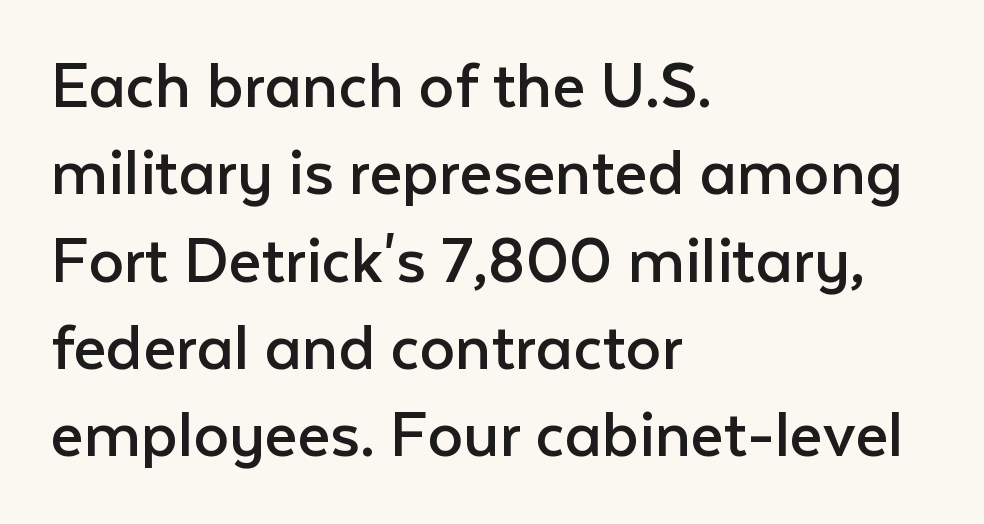
{"serif": "no", "italic": "no", "bold": "no", "weight": "regular", "width": "normal", "stroke_contrast": "low", "x_height": "medium", "monospaced": "no", "underline": "no", "align": "left", "line_spacing_ratio": 1.23, "letter_spacing": "normal", "letter_spacing_em": 0.0, "glyph_px": 71}
